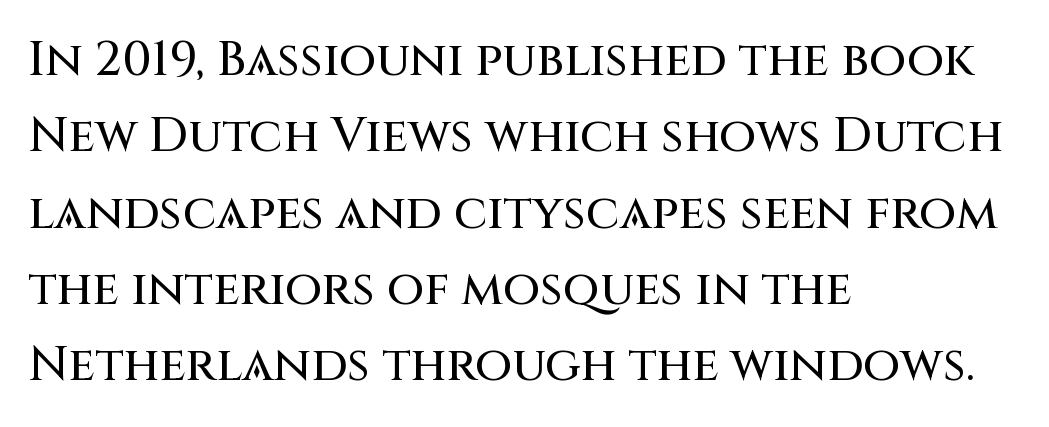
Spacing between characters is what you'd get straight out of the box. You could not count columns in this text — the font is proportionally spaced. The setting favours the left margin, as ordinary paragraphs usually do. Unlike a traditional serif, this face leaves its strokes unadorned. A clean baseline with only descenders dipping below it.
